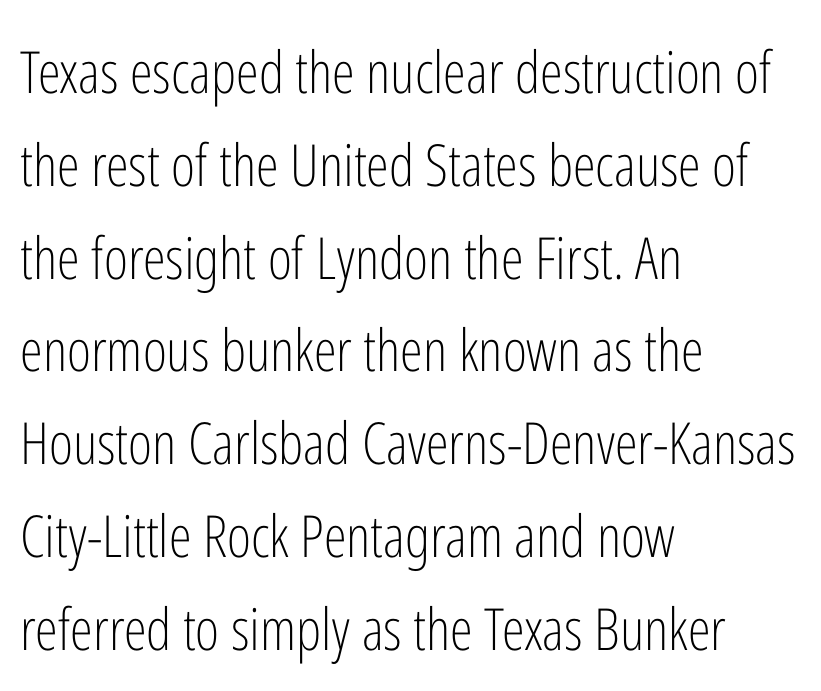
{"serif": "no", "italic": "no", "bold": "no", "weight": "light", "width": "condensed", "stroke_contrast": "low", "x_height": "medium", "monospaced": "no", "underline": "no", "align": "left", "line_spacing": "normal", "line_spacing_ratio": 1.6, "letter_spacing": "normal", "letter_spacing_em": 0.0, "glyph_px": 58}
